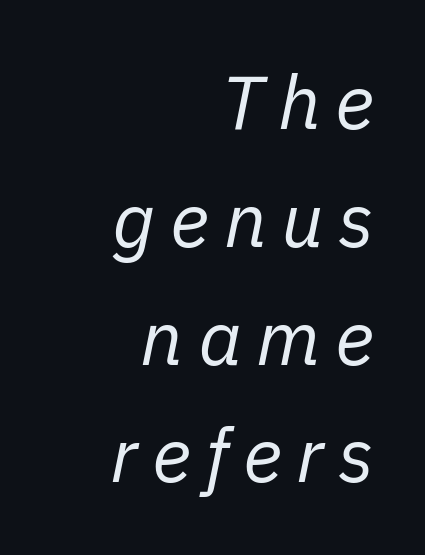
The image shows 76 px regular-weight type, italic (leaning right); set right-aligned, normal line spacing (1.55x), not underlined; low stroke contrast and a medium x-height.
